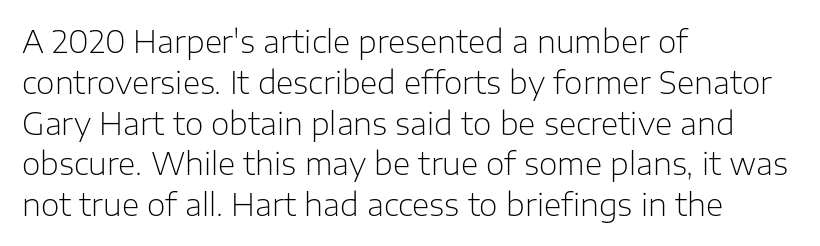
The image shows 30 px light sans-serif type, upright; set left-aligned, normal line spacing (1.36x), normal letter spacing, not underlined; low stroke contrast and a medium x-height.
